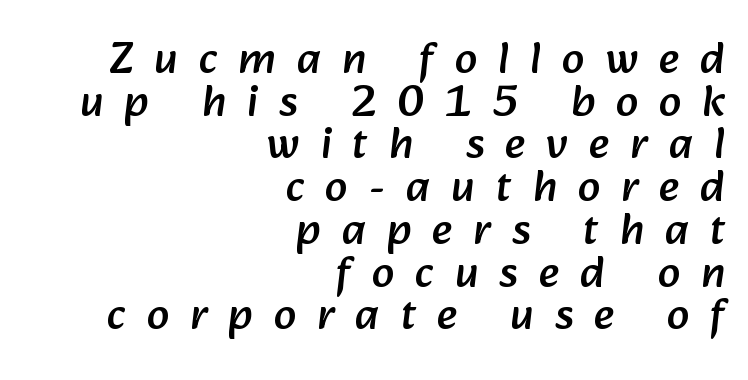
The image shows 45 px sans-serif type; set right-aligned, tight line spacing (0.95x), unusually wide letter spacing (+0.47 em), not underlined; low stroke contrast and a medium x-height.
